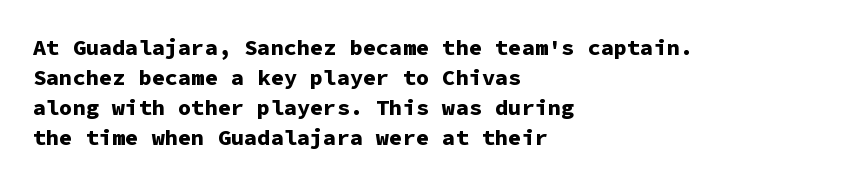
Italic: no, the glyphs are upright roman. Standard letterfit; no display-style spreading of the glyphs. Glance below the letters and you will spot only blank space. Its strokes are broad and dark, the hallmark of bold type.
